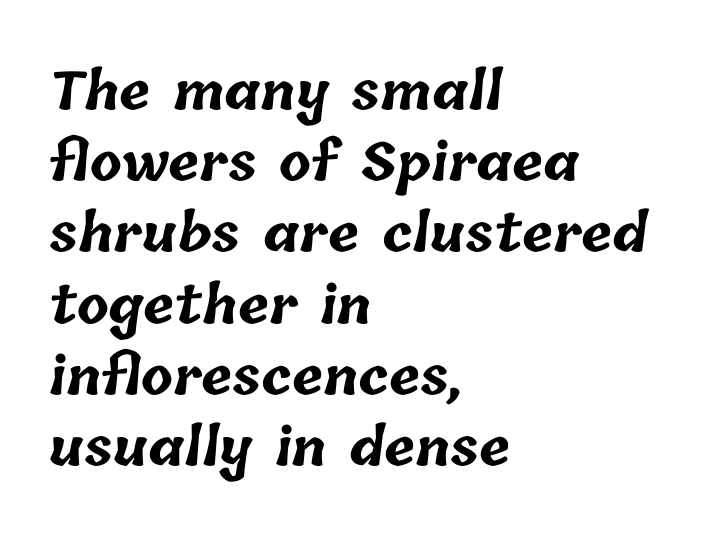
{"bold": "yes", "weight": "bold", "width": "normal", "stroke_contrast": "low", "x_height": "medium", "monospaced": "no", "underline": "no", "align": "left", "line_spacing": "normal", "line_spacing_ratio": 1.37, "letter_spacing": "normal", "letter_spacing_em": 0.0, "glyph_px": 52}
